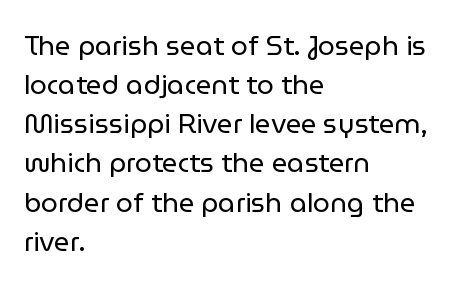
Q: Is the text bold? A: No.
Q: Is the text italic (slanted)? A: No, it is upright.
Q: Is the text underlined? A: No.
Q: How is the paragraph aligned? A: Left-aligned.
Q: Is the spacing between letters normal or unusually wide? A: Normal.
Q: Is the spacing between lines tight, normal or loose? A: Normal.
